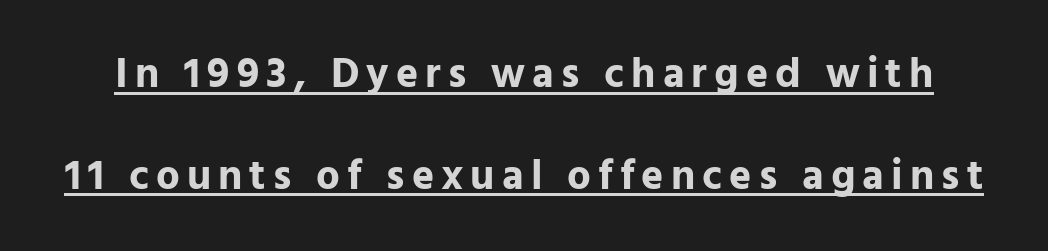
The image shows 42 px bold sans-serif type, upright; set loose line spacing (2.42x), underlined; low stroke contrast and a medium x-height.
